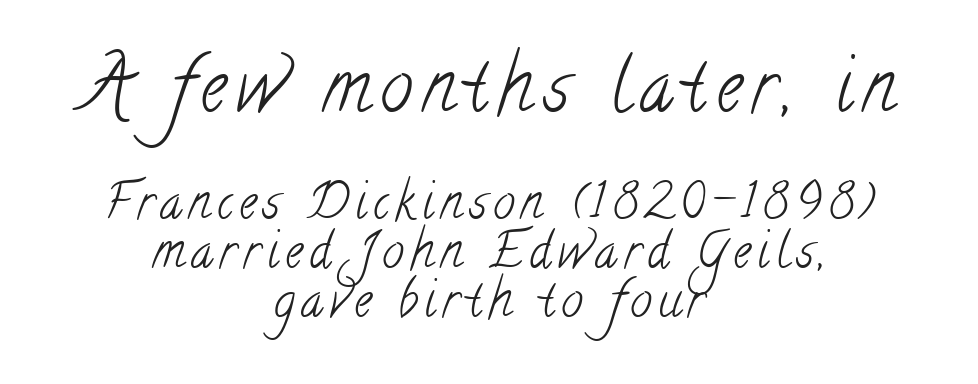
Stroke terminals: seriffed. Typesetter's note — upper block bumped up in size, lower block left smaller. This is not heavy type; no bold has been used. These lines stack symmetrically, like a column narrowing and widening about its center.
